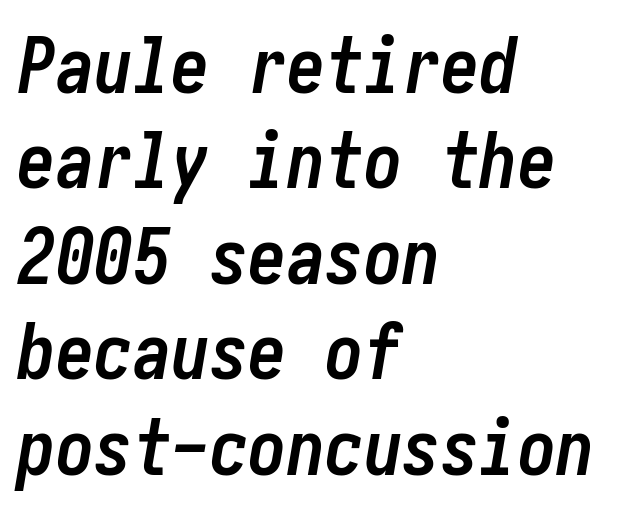
The image shows 77 px semibold, condensed type, italic (leaning right); set left-aligned, line spacing 1.24x, normal letter spacing, not underlined; low stroke contrast and a medium x-height.
